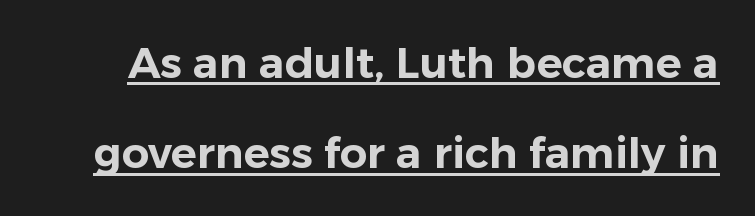
The image shows 43 px sans-serif type, upright; set loose line spacing (2.1x), normal letter spacing, underlined; low stroke contrast and a medium x-height.
